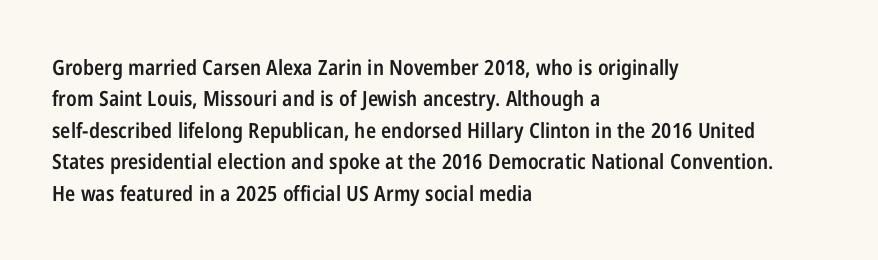
The glyphs have the mass of a demibold cut, below bold. The compositor pushed each line to the left boundary. The passage shown is not underscored anywhere. Caption: standard tracking, unaltered. Reading down the column, the eye jumps a familiar distance to each next line. The axis of the letterforms is exactly vertical.
